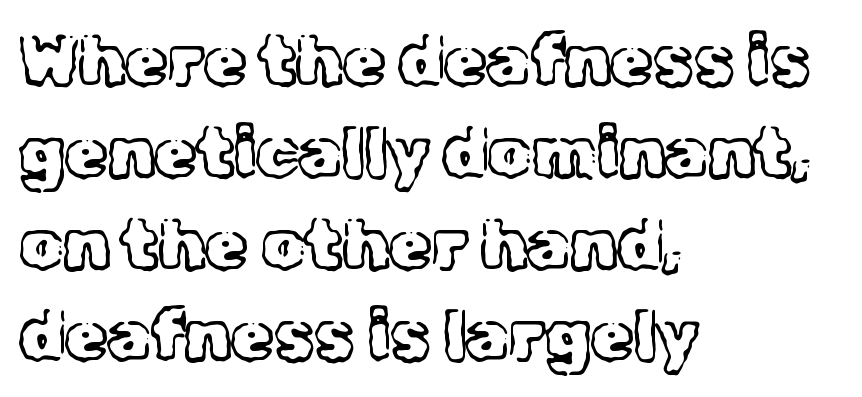
The image shows 69 px light serif type, upright; set left-aligned, normal line spacing (1.33x), normal letter spacing, not underlined; a medium x-height.
